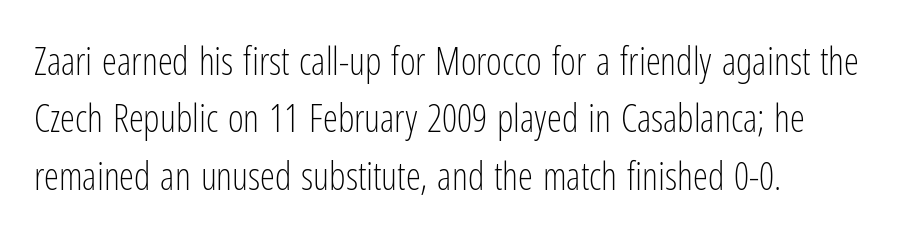
The image shows 38 px light, condensed sans-serif type, upright; set normal line spacing (1.51x), normal letter spacing, not underlined; low stroke contrast and a medium x-height.
